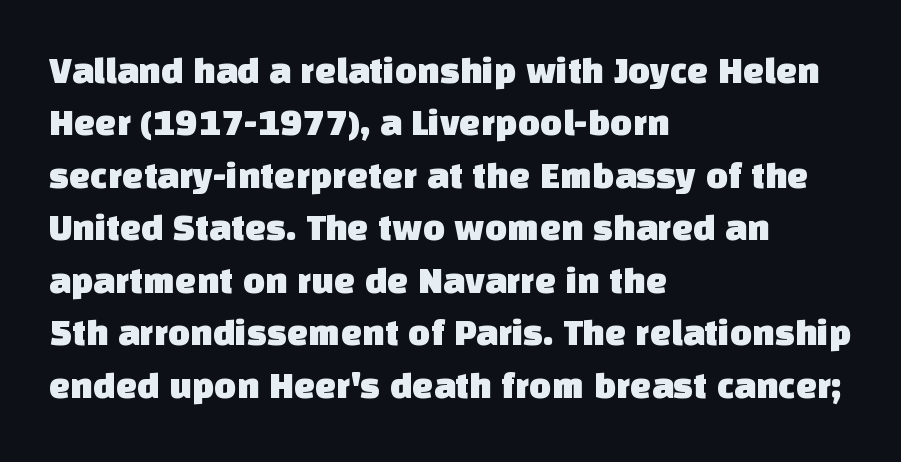
The image shows 38 px sans-serif type; set left-aligned, normal line spacing (1.38x), normal letter spacing, not underlined; low stroke contrast and a large x-height.
